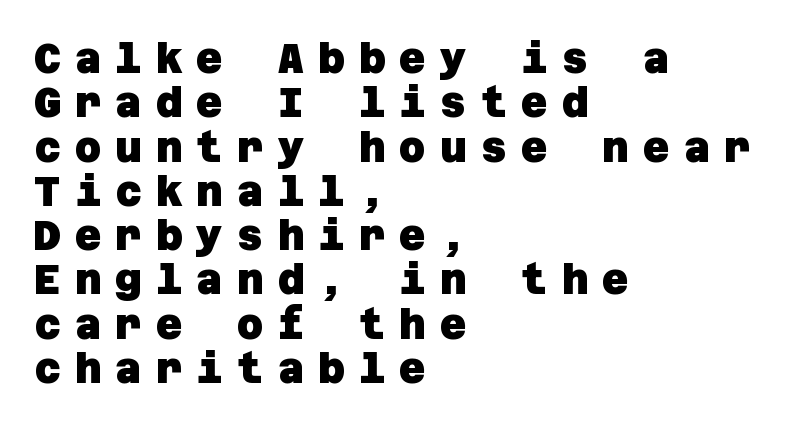
The image shows 41 px heavy sans-serif type; set left-aligned, tight line spacing (1.08x), unusually wide letter spacing (+0.34 em), not underlined; low stroke contrast and a large x-height.
